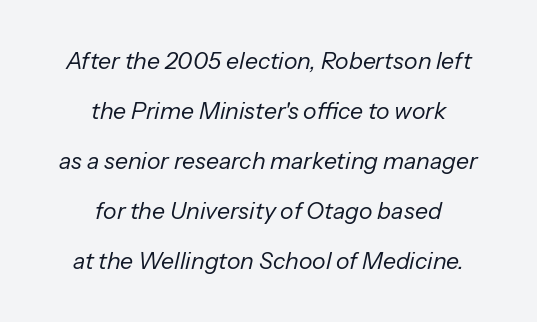
A typesetter would call this leading open, well beyond the default. In terms of posture, this sample is oblique. The paragraph has two soft edges and a firm central axis. Letters have the restrained weight of plain body copy at most. Plain, unruled lines of type.
